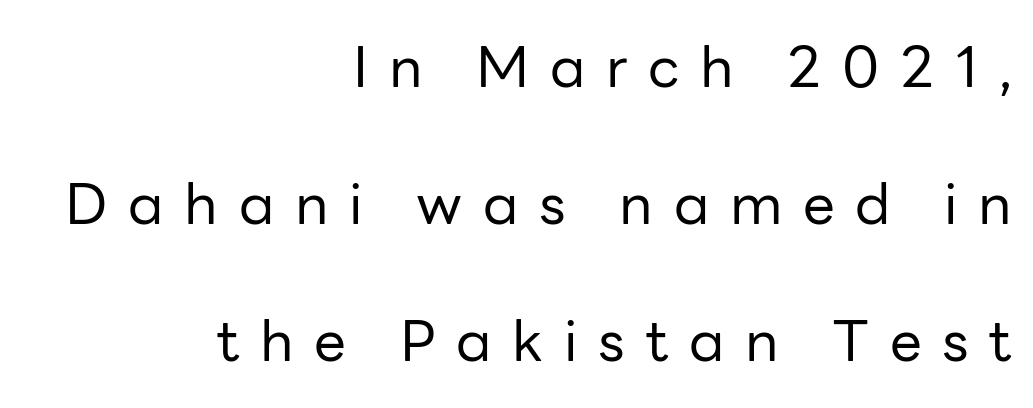
The image shows 57 px regular-weight sans-serif type, upright; set right-aligned, loose line spacing (2.4x), unusually wide letter spacing (+0.36 em), not underlined; low stroke contrast and a medium x-height.
